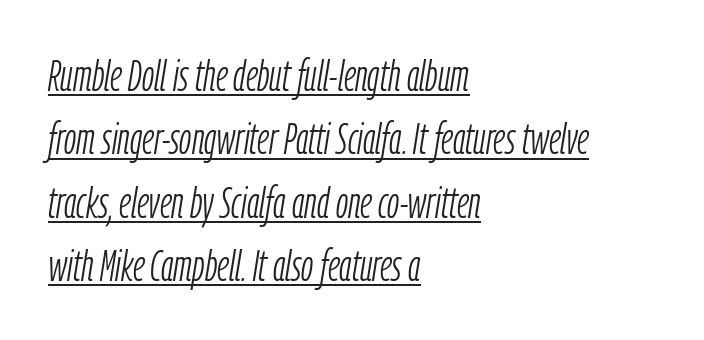
Slanted lettering throughout. Tracking value appears to be zero — textbook default spacing. The designer left line spacing at the default. The characters are drawn with everyday or finer stroke widths. Spacing verdict: proportional, widths tailored to each character. The compositor pushed each line to the left boundary.
